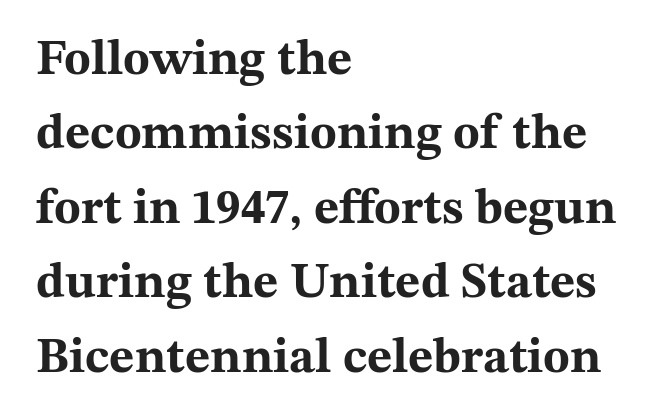
The image shows 49 px bold, wide serif type, upright; set left-aligned, normal line spacing (1.52x), normal letter spacing, not underlined; medium stroke contrast and a medium x-height.
